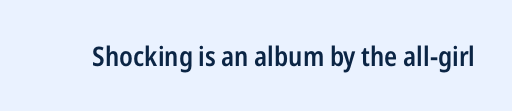
Q: Is the text bold? A: Semi-bold.
Q: Is the text italic (slanted)? A: No, it is upright.
Q: Is the text underlined? A: No.
Q: Is the spacing between letters normal or unusually wide? A: Normal.
